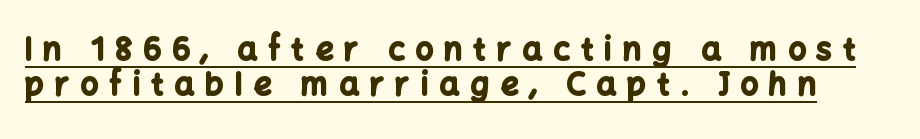
The image shows 31 px bold sans-serif type, upright; set tight line spacing (1.13x), unusually wide letter spacing (+0.36 em), underlined; low stroke contrast and a medium x-height.
